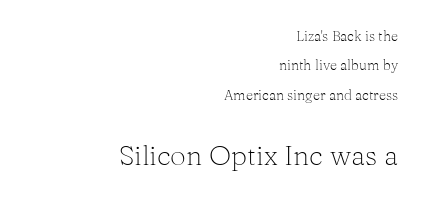
The image shows 28 px light serif type, upright; set right-aligned, loose line spacing (2.09x), normal letter spacing, not underlined; the second (bottom) block is 2.0x larger; medium stroke contrast and a medium x-height.
